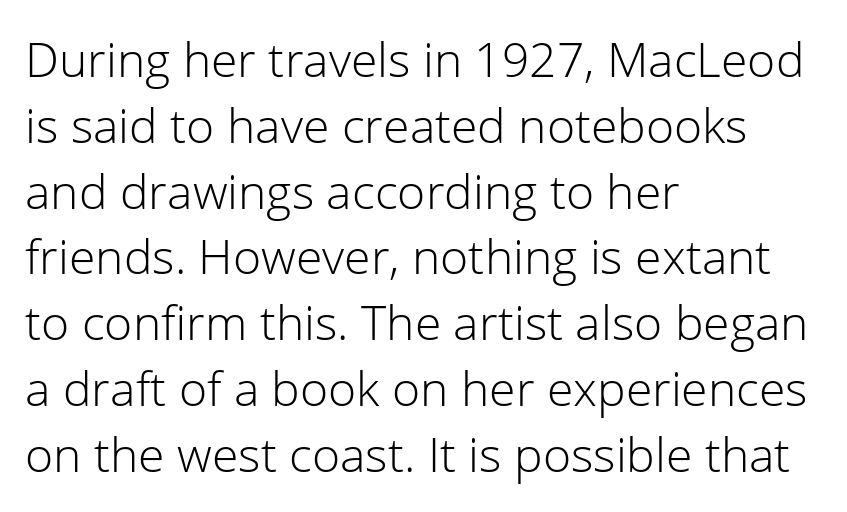
Q: Is the text bold? A: No.
Q: Is the text italic (slanted)? A: No, it is upright.
Q: Is the typeface a serif or a sans-serif typeface? A: Sans-serif.
Q: Is the text underlined? A: No.
Q: How is the paragraph aligned? A: Left-aligned.
Q: Is the spacing between letters normal or unusually wide? A: Normal.
Q: Is the spacing between lines tight, normal or loose? A: Normal.
Q: Width (condensed, normal, or wide)? A: Normal.
Q: Stroke contrast? A: Low.
Q: x-height? A: Medium.
Q: Monospaced? A: No.
